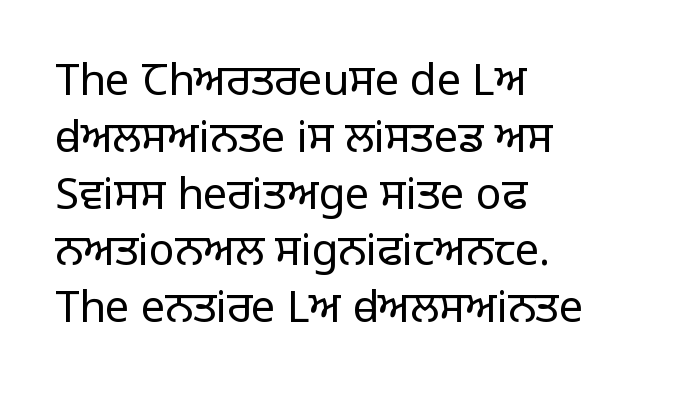
Q: Is the text bold? A: No.
Q: Is the text italic (slanted)? A: No, it is upright.
Q: Is the typeface a serif or a sans-serif typeface? A: Sans-serif.
Q: Is the text underlined? A: No.
Q: How is the paragraph aligned? A: Left-aligned.
Q: Is the spacing between letters normal or unusually wide? A: Normal.
Q: Is the spacing between lines tight, normal or loose? A: Normal.
Q: Width (condensed, normal, or wide)? A: Normal.
Q: Stroke contrast? A: Low.
Q: x-height? A: Large.
Q: Monospaced? A: No.
